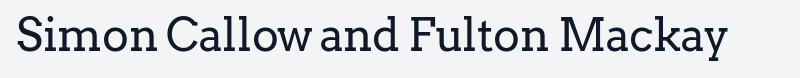
Q: Is the text bold? A: No.
Q: Is the text italic (slanted)? A: No, it is upright.
Q: Is the typeface a serif or a sans-serif typeface? A: Serif.
Q: Is the text underlined? A: No.
Q: Is the spacing between letters normal or unusually wide? A: Normal.
Q: Width (condensed, normal, or wide)? A: Normal.
Q: Stroke contrast? A: Low.
Q: x-height? A: Medium.
Q: Monospaced? A: No.
